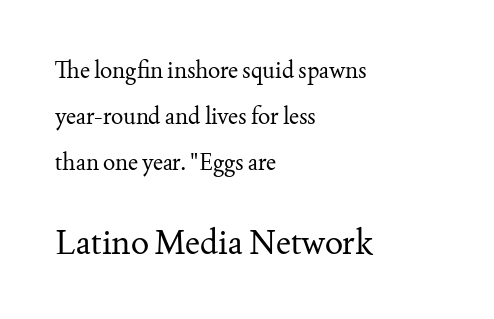
Check under the words: just untouched page. Looks like regular typesetting: each glyph gets only the width it needs. This is roman type, the default non-slanted kind. In CSS terms this would be text-align: left. Honestly, the letter spacing is just normal — you wouldn't notice it. Weight: not bold — regular or lighter.
